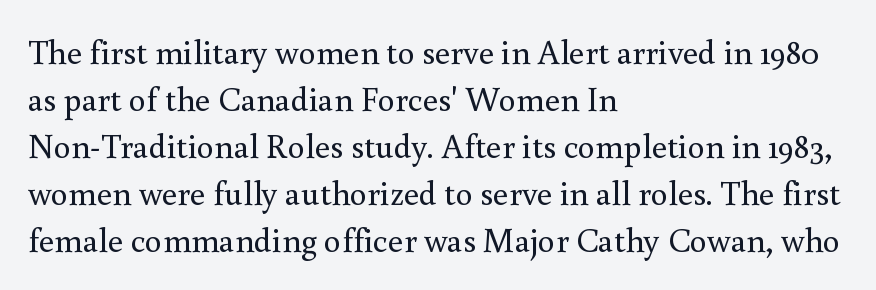
The image shows 34 px regular-weight serif type, upright; set left-aligned, normal line spacing (1.38x), normal letter spacing, not underlined; a small x-height.
